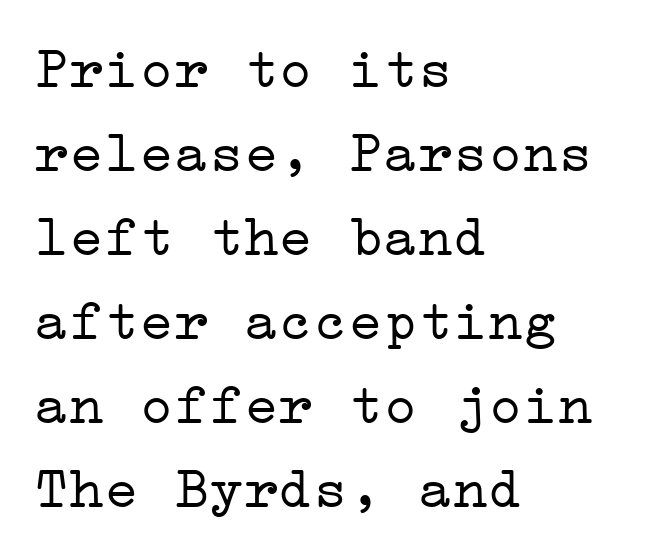
The image shows 58 px light, wide serif type, upright; set left-aligned, normal line spacing (1.45x), normal letter spacing, not underlined; low stroke contrast and a medium x-height.
